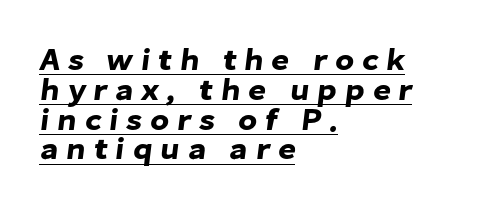
The image shows 31 px sans-serif type; set left-aligned, tight line spacing (0.96x), unusually wide letter spacing (+0.25 em), underlined; low stroke contrast and a medium x-height.
